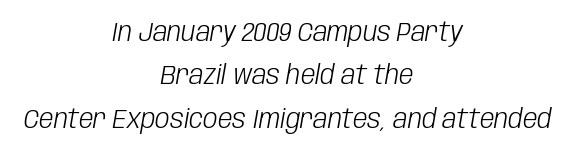
The image shows 26 px text type, italic (leaning right); set centered, normal line spacing (1.67x), normal letter spacing, not underlined.
